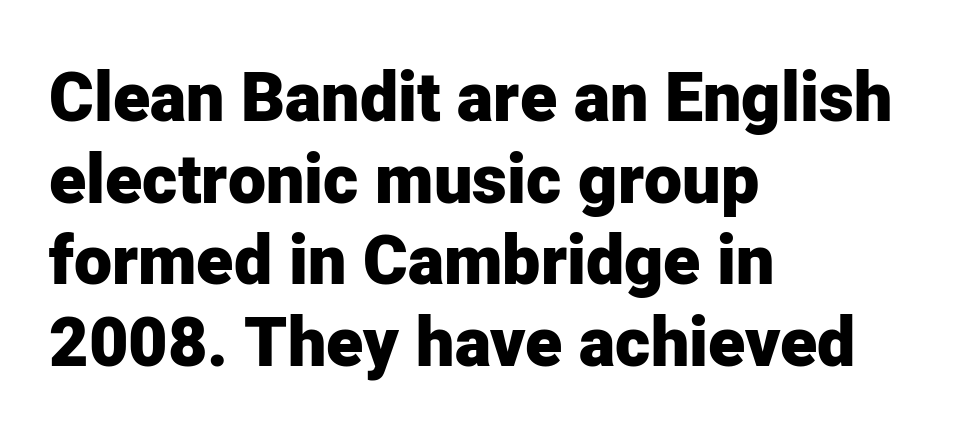
The lettering stays uniformly vertical, giving the passage a roman look. The tracking reads as untouched default to a designer's eye. Font category for this specimen: sans-serif. Looks like regular typesetting: each glyph gets only the width it needs. Lines of text with bare space underneath.
